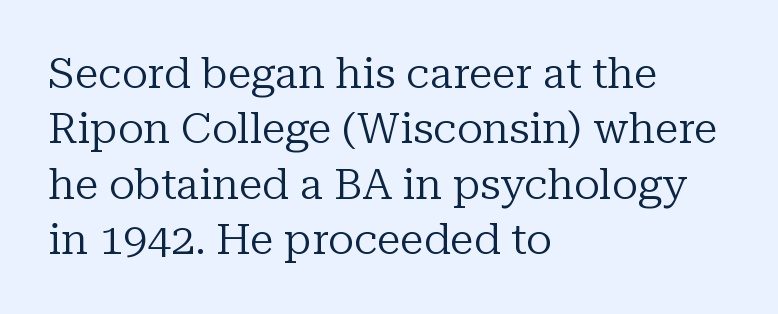
The image shows 43 px regular-weight serif type, upright; set left-aligned, normal line spacing (1.29x), normal letter spacing, not underlined; low stroke contrast and a medium x-height.
